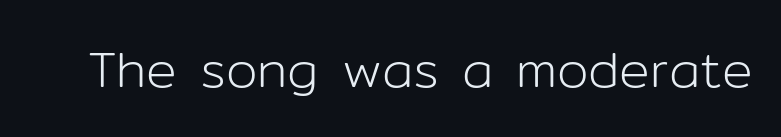
The image shows 51 px light sans-serif type, upright; set normal letter spacing, not underlined; low stroke contrast and a medium x-height.
